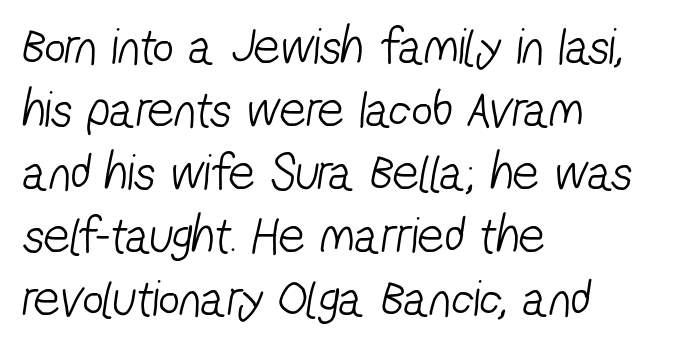
{"serif": "no", "bold": "no", "weight": "light", "width": "condensed", "stroke_contrast": "low", "x_height": "medium", "monospaced": "no", "underline": "no", "align": "left", "line_spacing_ratio": 1.21, "letter_spacing": "normal", "letter_spacing_em": 0.0, "glyph_px": 52}
